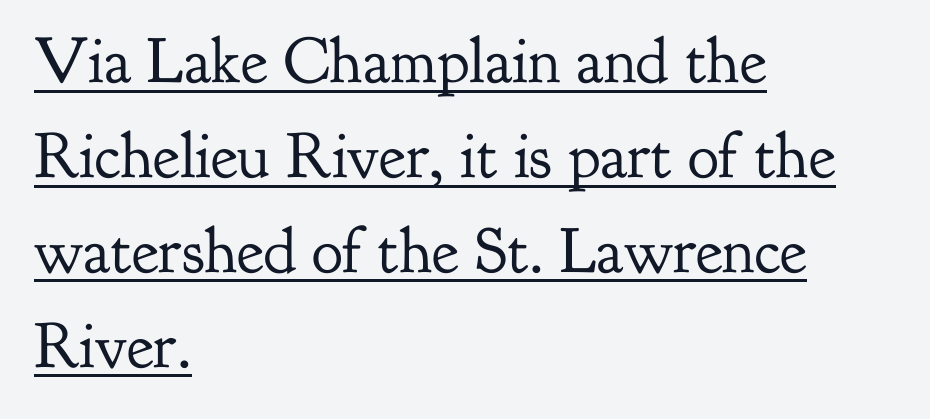
{"serif": "yes", "italic": "no", "bold": "no", "weight": "regular", "width": "normal", "stroke_contrast": "low", "x_height": "small", "monospaced": "no", "underline": "yes", "align": "left", "line_spacing": "normal", "line_spacing_ratio": 1.46, "letter_spacing": "normal", "letter_spacing_em": 0.0, "glyph_px": 65}
